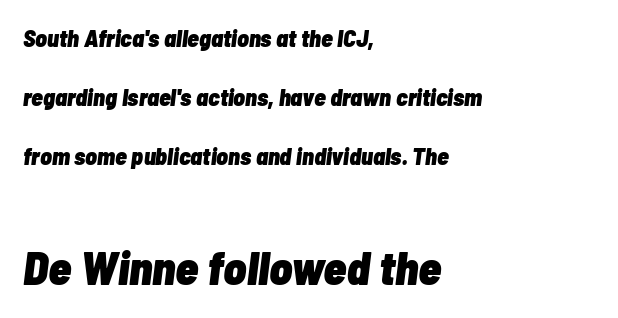
The image shows 47 px heavy, condensed type, italic (leaning right); set left-aligned, loose line spacing (2.46x), normal letter spacing, not underlined; the second (bottom) block is 1.96x larger; low stroke contrast and a medium x-height.
